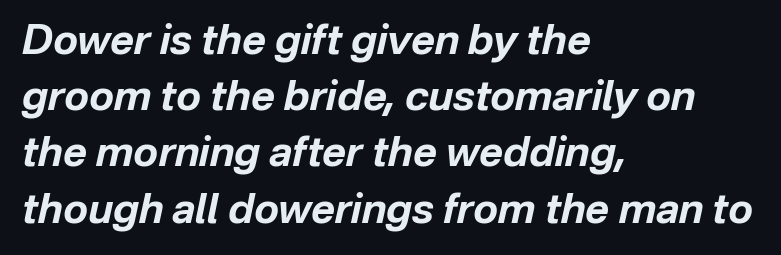
Q: Is the text bold? A: Yes.
Q: Is the text italic (slanted)? A: Yes, it leans right by about 12 degrees.
Q: Is the text underlined? A: No.
Q: How is the paragraph aligned? A: Left-aligned.
Q: Is the spacing between letters normal or unusually wide? A: Normal.
Q: Is the spacing between lines tight, normal or loose? A: Normal.
Q: Width (condensed, normal, or wide)? A: Normal.
Q: Stroke contrast? A: Low.
Q: x-height? A: Medium.
Q: Monospaced? A: No.
